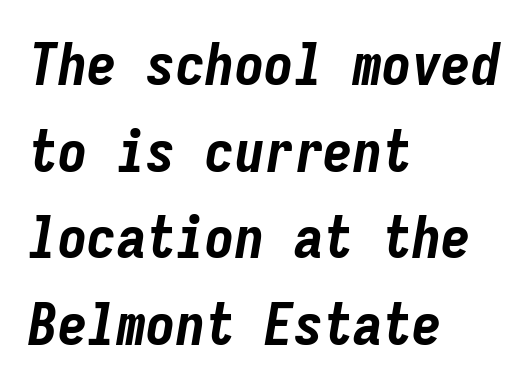
Q: Is the text bold? A: Yes.
Q: Is the text italic (slanted)? A: Yes, it leans right by about 9 degrees.
Q: Is the text underlined? A: No.
Q: How is the paragraph aligned? A: Left-aligned.
Q: Is the spacing between letters normal or unusually wide? A: Normal.
Q: Is the spacing between lines tight, normal or loose? A: Normal.
Q: Width (condensed, normal, or wide)? A: Condensed.
Q: Stroke contrast? A: Low.
Q: x-height? A: Medium.
Q: Monospaced? A: Yes.
